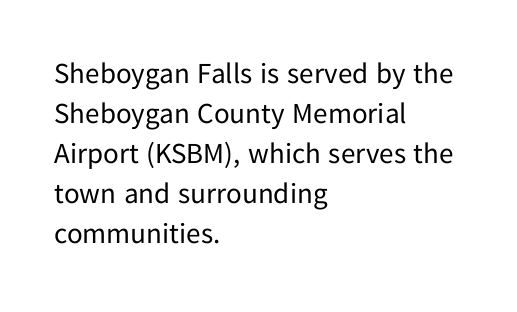
Q: Is the text bold? A: No.
Q: Is the text italic (slanted)? A: No, it is upright.
Q: Is the typeface a serif or a sans-serif typeface? A: Sans-serif.
Q: Is the text underlined? A: No.
Q: How is the paragraph aligned? A: Left-aligned.
Q: Is the spacing between letters normal or unusually wide? A: Normal.
Q: Is the spacing between lines tight, normal or loose? A: Normal.
Q: Width (condensed, normal, or wide)? A: Normal.
Q: Stroke contrast? A: Low.
Q: x-height? A: Medium.
Q: Monospaced? A: No.
